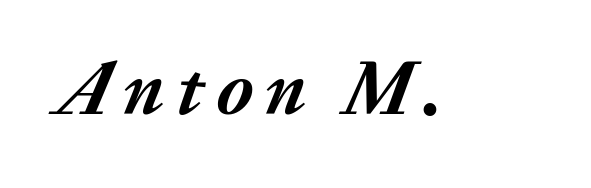
This sample uses an oblique cut, with every glyph tilted off the vertical. Has an underline been added? It has not. Proportional: the letters do not fall into vertical columns. The typesetting leans heavy: a genuine bold.
